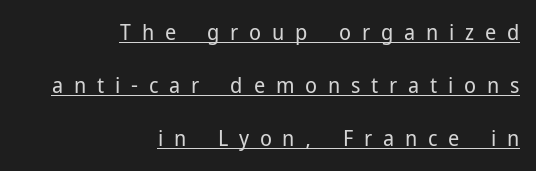
The image shows 22 px text type, upright; set right-aligned, loose line spacing (2.41x), unusually wide letter spacing (+0.49 em), underlined.
